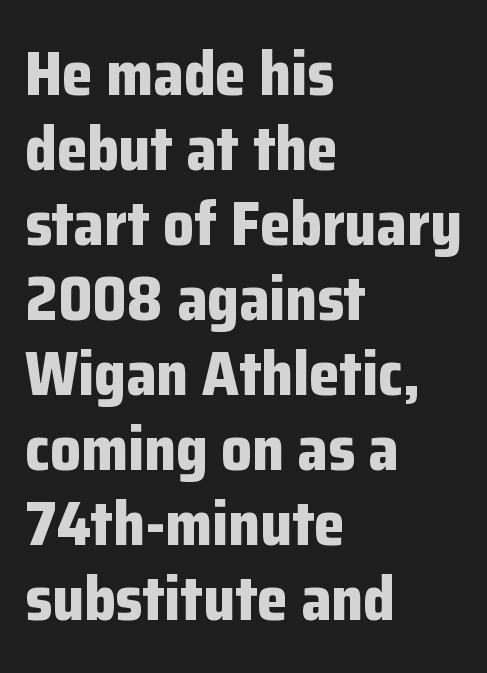
Each glyph is drawn with heavy, bold strokes. This sample uses an upright cut, with every glyph sitting square on the baseline. Alignment: flush left. The horizontal fit of the characters is conventional and even. Looks like regular typesetting: each glyph gets only the width it needs.
